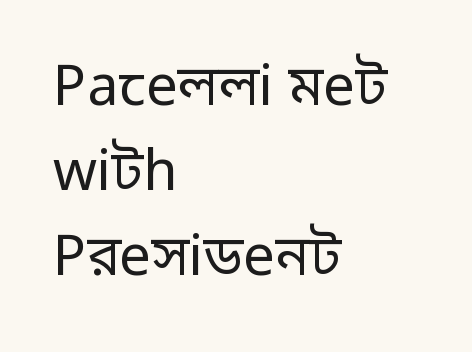
The image shows 56 px regular-weight sans-serif type, upright; set left-aligned, normal line spacing (1.52x), normal letter spacing, not underlined; low stroke contrast and a medium x-height.
